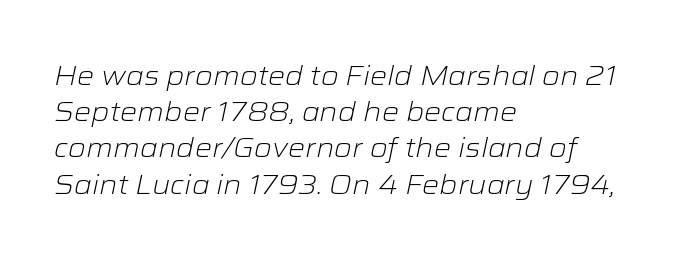
{"italic": "yes", "lean": "right", "slant_degrees": 12, "bold": "no", "underline": "no", "align": "left", "line_spacing": "normal", "line_spacing_ratio": 1.34, "letter_spacing": "normal", "letter_spacing_em": 0.0, "glyph_px": 27}
